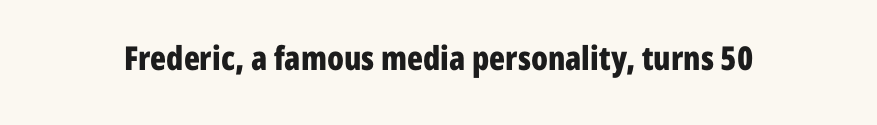
Q: Is the text bold? A: Yes.
Q: Is the text italic (slanted)? A: No, it is upright.
Q: Is the typeface a serif or a sans-serif typeface? A: Sans-serif.
Q: Is the text underlined? A: No.
Q: Is the spacing between letters normal or unusually wide? A: Normal.
Q: Width (condensed, normal, or wide)? A: Condensed.
Q: Stroke contrast? A: Low.
Q: x-height? A: Medium.
Q: Monospaced? A: No.
